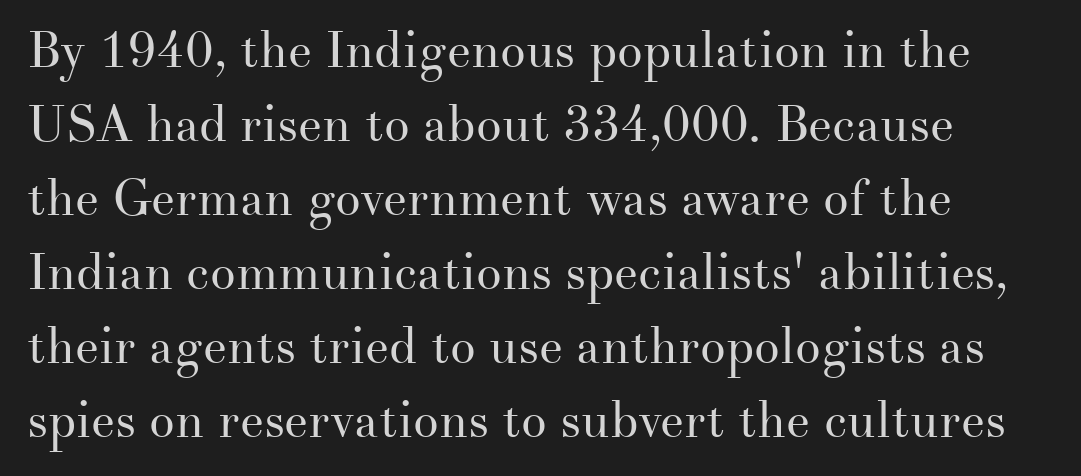
The image shows 51 px regular-weight serif type, upright; set normal line spacing (1.45x), normal letter spacing, not underlined; medium stroke contrast and a small x-height.
